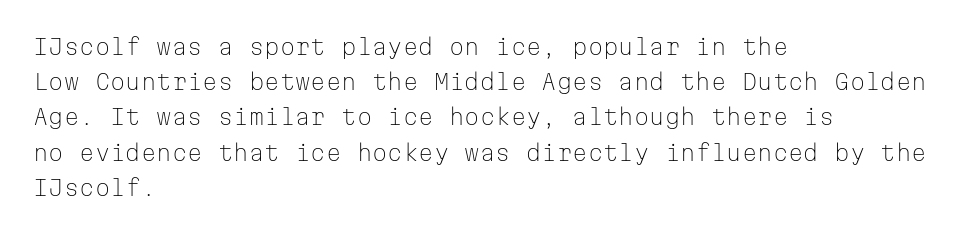
The image shows 22 px text type, upright; set left-aligned, normal line spacing (1.6x), normal letter spacing, not underlined.
